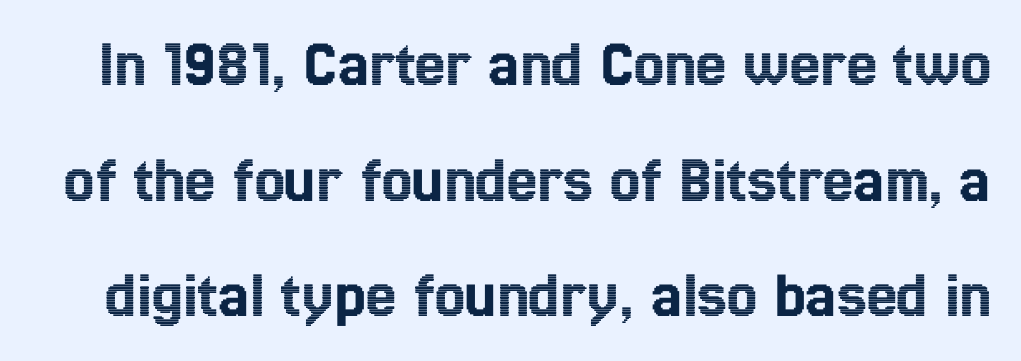
Check the space under the baseline: it is left empty. The line-height multiplier appears to be the usual default. Between one letter and the next there's only the usual sliver of space. Do the letters lean? They stand straight. Each letter keeps its own natural width here, so spacing adapts to shape.
